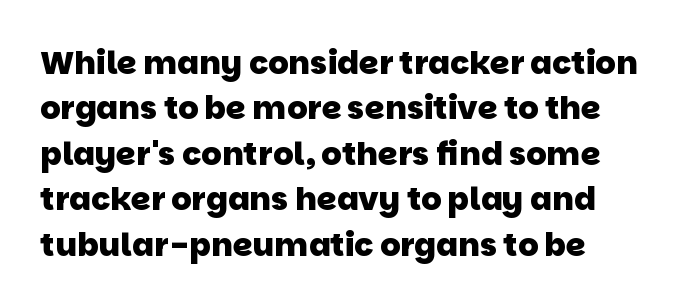
The image shows 32 px heavy sans-serif type; set left-aligned, normal line spacing (1.42x), normal letter spacing, not underlined; low stroke contrast and a large x-height.
